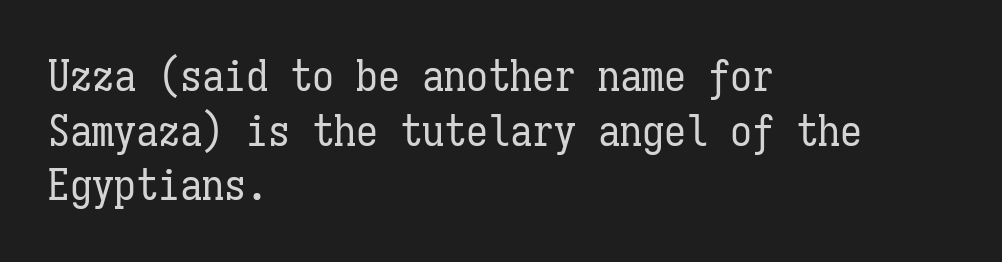
Q: Is the text bold? A: No.
Q: Is the text italic (slanted)? A: No, it is upright.
Q: Is the text underlined? A: No.
Q: How is the paragraph aligned? A: Left-aligned.
Q: Is the spacing between letters normal or unusually wide? A: Normal.
Q: Width (condensed, normal, or wide)? A: Condensed.
Q: Stroke contrast? A: Low.
Q: x-height? A: Medium.
Q: Monospaced? A: Yes.
